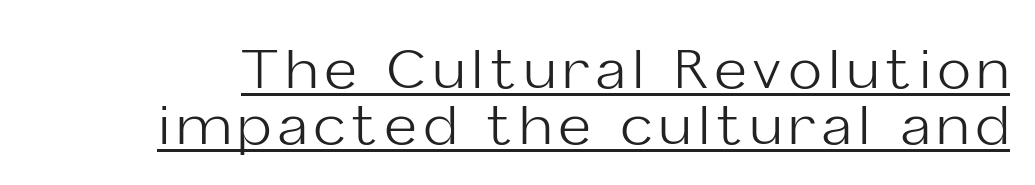
Q: Is the text bold? A: No.
Q: Is the text italic (slanted)? A: No, it is upright.
Q: Is the typeface a serif or a sans-serif typeface? A: Sans-serif.
Q: Is the text underlined? A: Yes.
Q: Is the spacing between lines tight, normal or loose? A: Tight.
Q: Width (condensed, normal, or wide)? A: Normal.
Q: Stroke contrast? A: Low.
Q: x-height? A: Medium.
Q: Monospaced? A: No.
